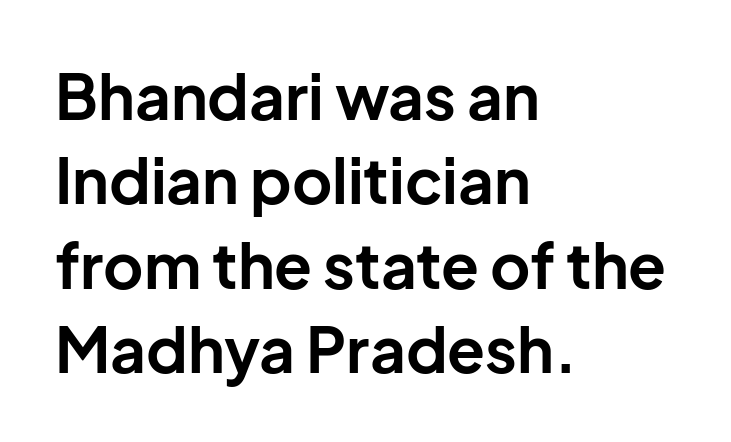
The image shows 62 px bold sans-serif type, upright; set left-aligned, normal line spacing (1.36x), normal letter spacing, not underlined; low stroke contrast and a medium x-height.
